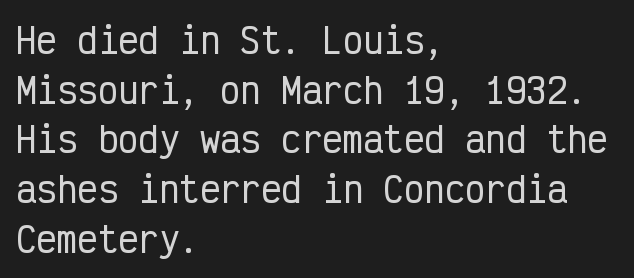
The typesetter chose a ragged-right arrangement here. The passage shown has conventional tracking throughout. Anything drawn beneath the words? Only blank space. Here the designer chose a console-style face with uniform glyph widths. Serif or sans? Sans — the stroke terminals are bare.
